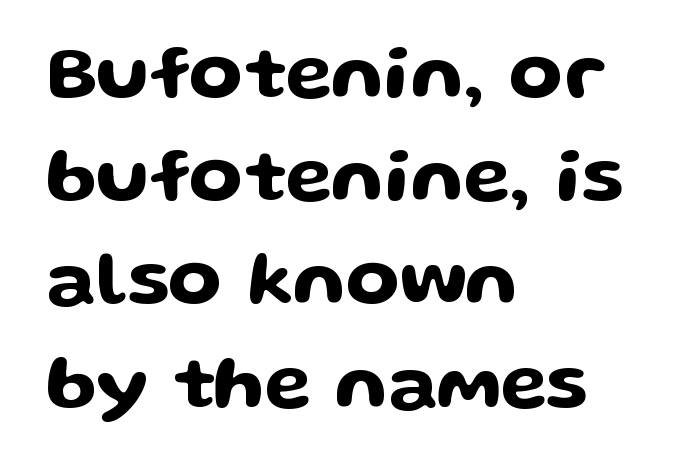
{"serif": "no", "italic": "no", "width": "wide", "stroke_contrast": "low", "x_height": "medium", "monospaced": "no", "underline": "no", "align": "left", "line_spacing": "normal", "line_spacing_ratio": 1.34, "letter_spacing": "normal", "letter_spacing_em": 0.0, "glyph_px": 77}
